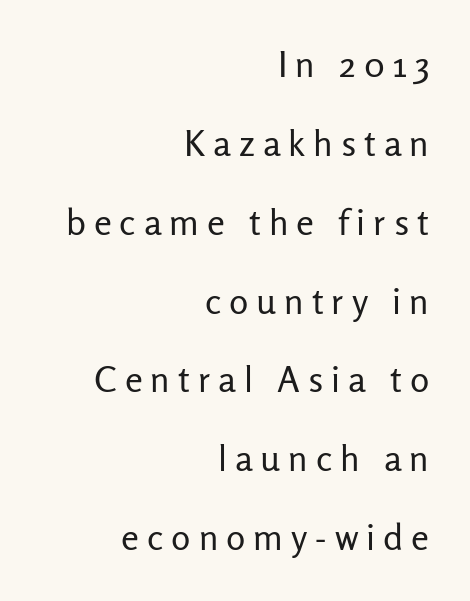
The image shows 36 px regular-weight sans-serif type, upright; set right-aligned, loose line spacing (2.19x), unusually wide letter spacing (+0.22 em), not underlined; low stroke contrast and a medium x-height.
